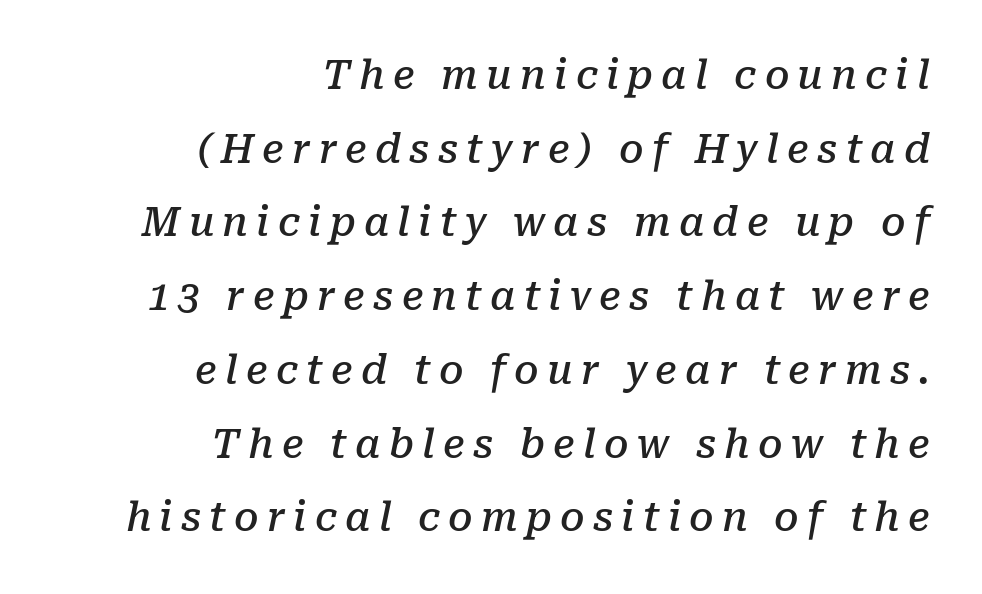
The foot of each line stays bare and open. Regarding serifs, this sample has them. Line endings align vertically; line beginnings do not. Weight check: semibold — heavier than regular, not quite bold.
